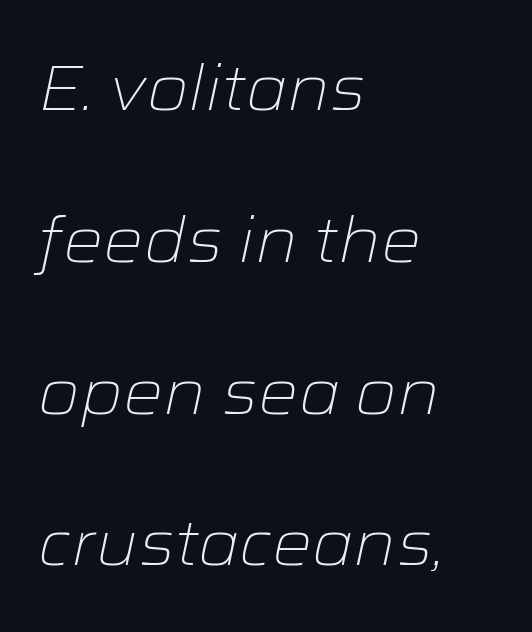
Looking at the ascenders, they clearly lean. Here the glyphs are tracked normally, forming tight word shapes. The passage is arranged the way most books set body copy — flush left. These lines are rendered in a variable-pitch font. Clear beneath every line of the passage. Stem width sits at or under what a default text font uses.
